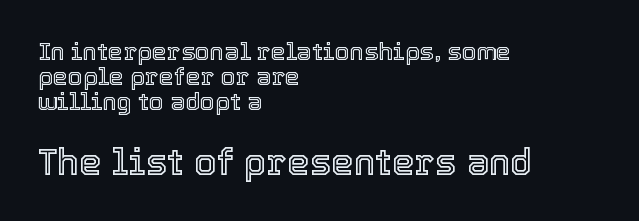
The image shows 36 px text type, upright; set left-aligned, tight line spacing (1.04x), normal letter spacing, not underlined; the second (bottom) block is 1.5x larger; a medium x-height.
